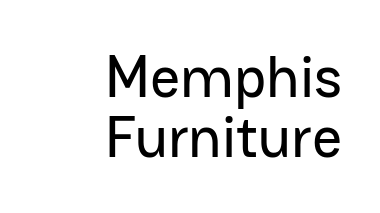
The image shows 59 px sans-serif type, upright; set right-aligned, tight line spacing (1.01x), normal letter spacing, not underlined; low stroke contrast and a medium x-height.
